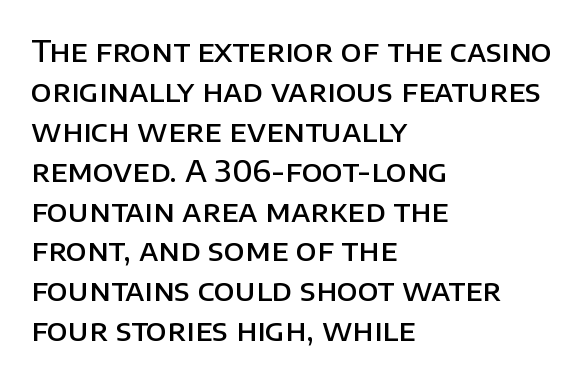
The image shows 30 px semibold sans-serif type, upright; set left-aligned, normal line spacing (1.33x), normal letter spacing, not underlined; low stroke contrast and a large x-height.
